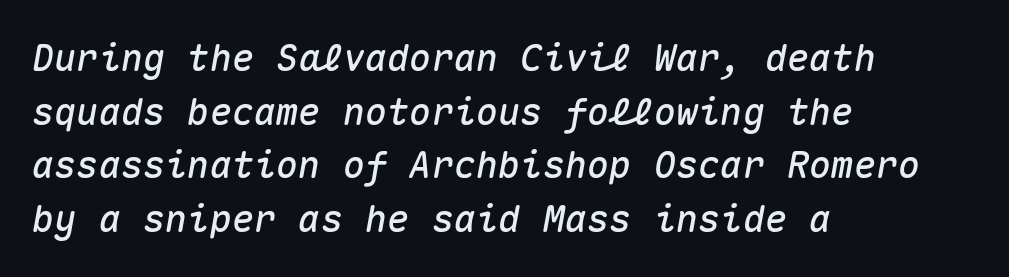
The image shows 37 px text type, italic (leaning right), monospaced; set left-aligned, normal line spacing (1.45x), normal letter spacing, not underlined; medium stroke contrast and a medium x-height.
